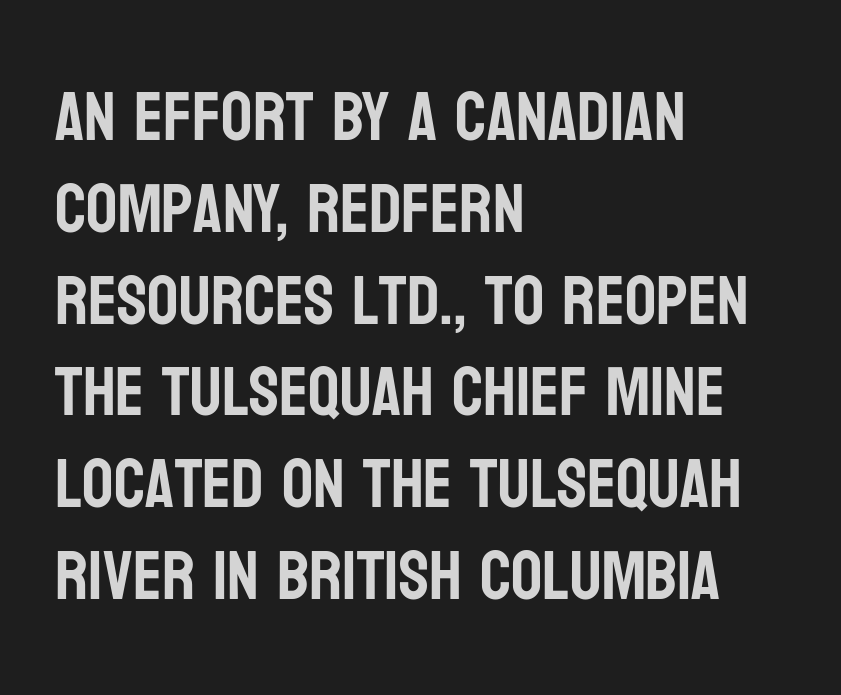
The image shows 69 px condensed sans-serif type, upright; set left-aligned, normal line spacing (1.33x), normal letter spacing, not underlined; low stroke contrast and a large x-height.
